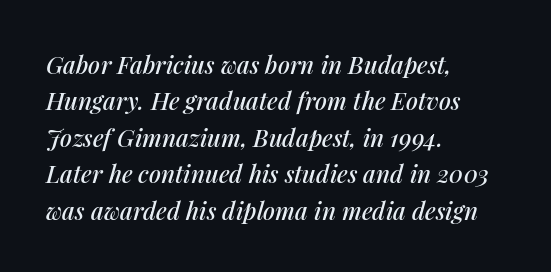
{"italic": "yes", "lean": "right", "slant_degrees": 14, "underline": "no", "align": "left", "line_spacing": "normal", "line_spacing_ratio": 1.52, "letter_spacing": "normal", "letter_spacing_em": 0.0, "glyph_px": 24}
